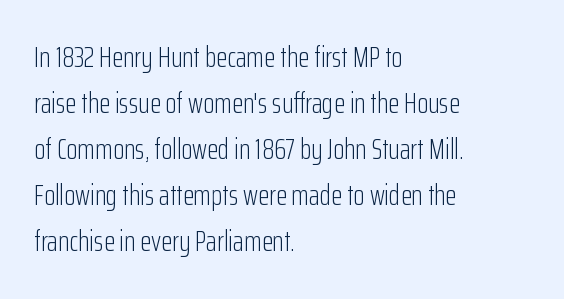
The image shows 29 px light, condensed sans-serif type, upright; set left-aligned, normal line spacing (1.59x), normal letter spacing, not underlined; low stroke contrast and a medium x-height.
